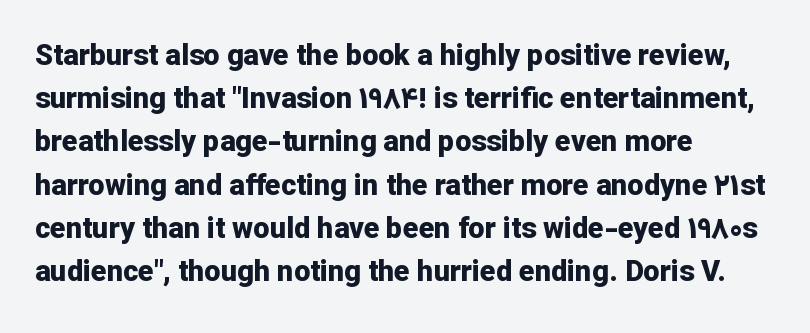
The image shows 29 px bold sans-serif type, upright; set left-aligned, normal line spacing (1.49x), normal letter spacing, not underlined; low stroke contrast and a medium x-height.
